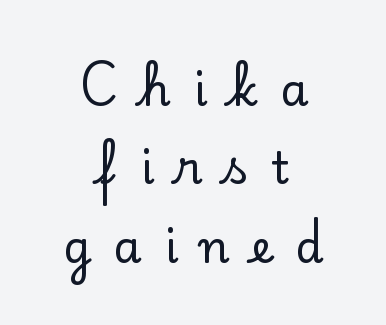
The image shows 45 px serif type, upright; set centered, line spacing 1.74x, unusually wide letter spacing (+0.5 em), not underlined; low stroke contrast and a small x-height.
